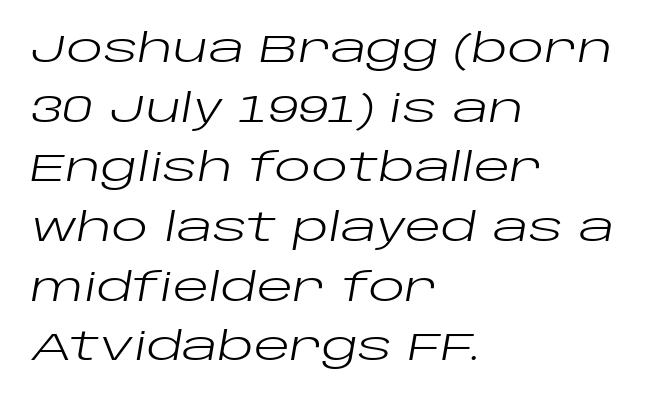
The image shows 38 px regular-weight, wide type, italic (leaning right); set left-aligned, normal line spacing (1.57x), normal letter spacing, not underlined; low stroke contrast and a large x-height.
